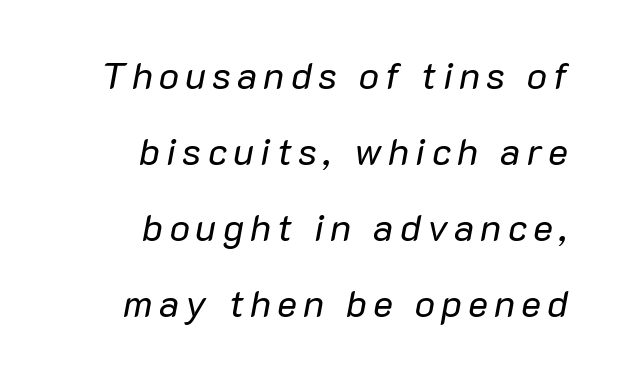
The cut favours lightness, reaching ordinary text weight at its darkest. Is this a fixed-width face? No — the glyphs have proportional, varying widths. The space directly below the letters is spotless. Slanted lettering throughout. The lines in this sample share a right terminus and differ only in where they begin.
